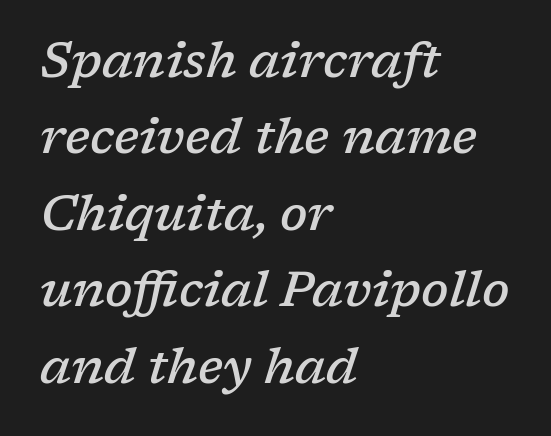
{"serif": "yes", "italic": "yes", "lean": "right", "slant_degrees": 17, "bold": "semi", "weight": "semibold", "width": "normal", "stroke_contrast": "low", "x_height": "medium", "monospaced": "no", "underline": "no", "align": "left", "line_spacing": "normal", "line_spacing_ratio": 1.56, "letter_spacing": "normal", "letter_spacing_em": 0.0, "glyph_px": 49}
